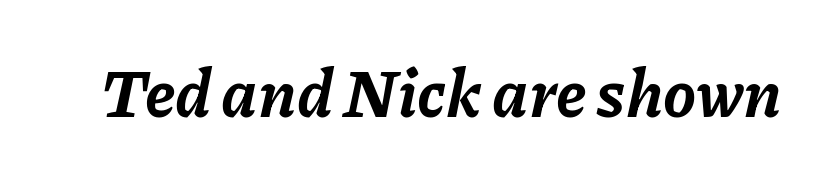
The image shows 66 px bold type, italic (leaning right); set normal letter spacing, not underlined; low stroke contrast and a medium x-height.
